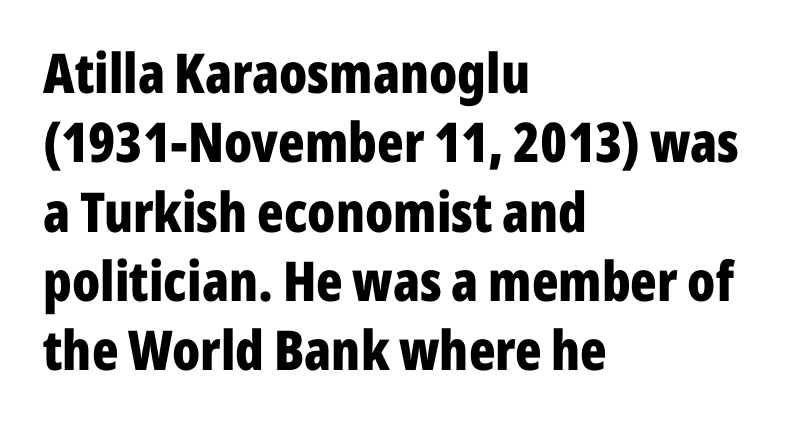
The image shows 55 px bold, condensed sans-serif type, upright; set left-aligned, normal line spacing (1.26x), normal letter spacing, not underlined; low stroke contrast and a medium x-height.
